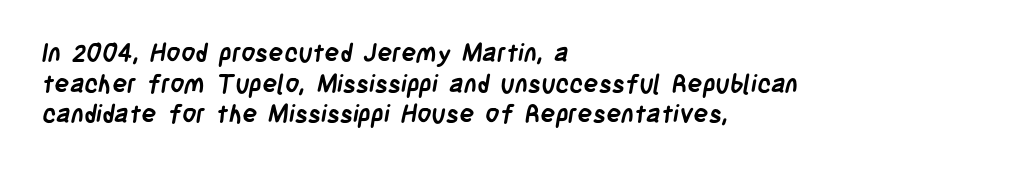
{"bold": "yes", "underline": "no", "align": "left", "line_spacing_ratio": 1.23, "letter_spacing": "normal", "letter_spacing_em": 0.0, "glyph_px": 25}
